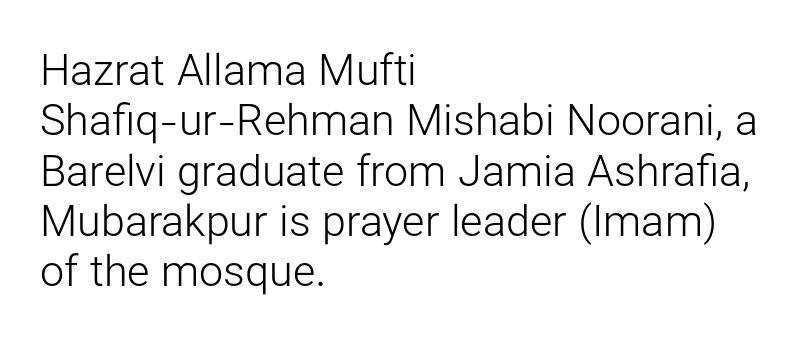
{"serif": "no", "italic": "no", "bold": "no", "weight": "light", "width": "normal", "stroke_contrast": "low", "x_height": "medium", "monospaced": "no", "underline": "no", "align": "left", "line_spacing_ratio": 1.17, "letter_spacing": "normal", "letter_spacing_em": 0.0, "glyph_px": 43}
